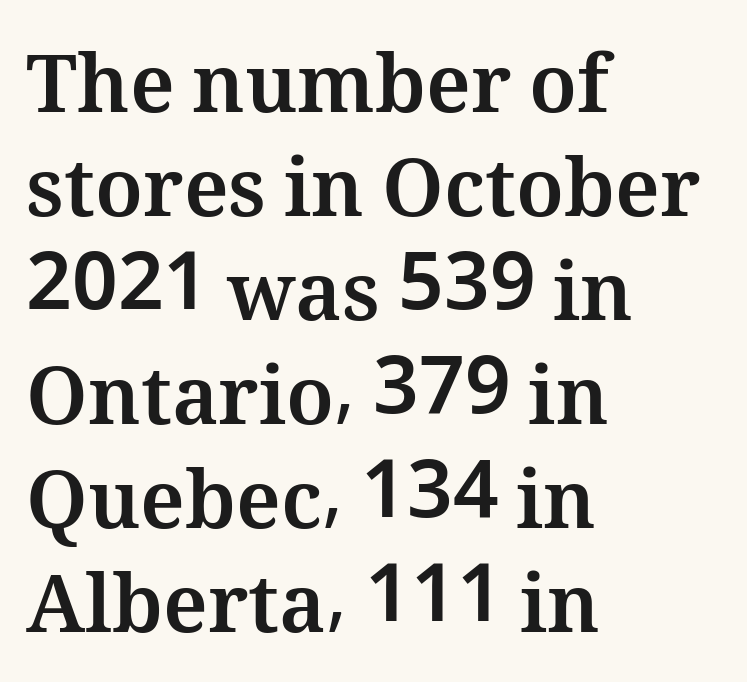
{"italic": "no", "bold": "yes", "weight": "bold", "width": "normal", "stroke_contrast": "medium", "x_height": "medium", "monospaced": "no", "underline": "no", "align": "left", "line_spacing": "normal", "line_spacing_ratio": 1.3, "letter_spacing": "normal", "letter_spacing_em": 0.0, "glyph_px": 80}
